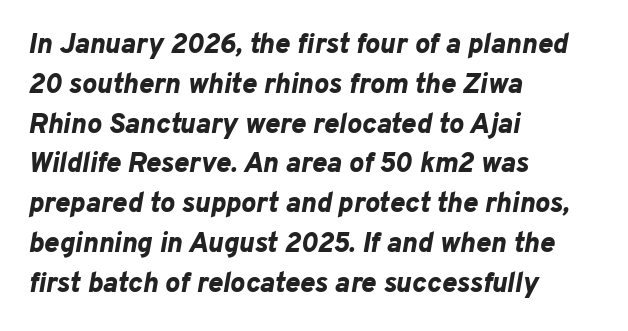
The typesetting leans heavy: a genuine bold. Characters follow at the spacing the type designer built in. Looks like regular typesetting: each glyph gets only the width it needs. The lettering tilts uniformly, giving the passage an italic look. Notice how descenders clear the ascenders below comfortably — that's standard leading. Clear beneath every line of the passage.
